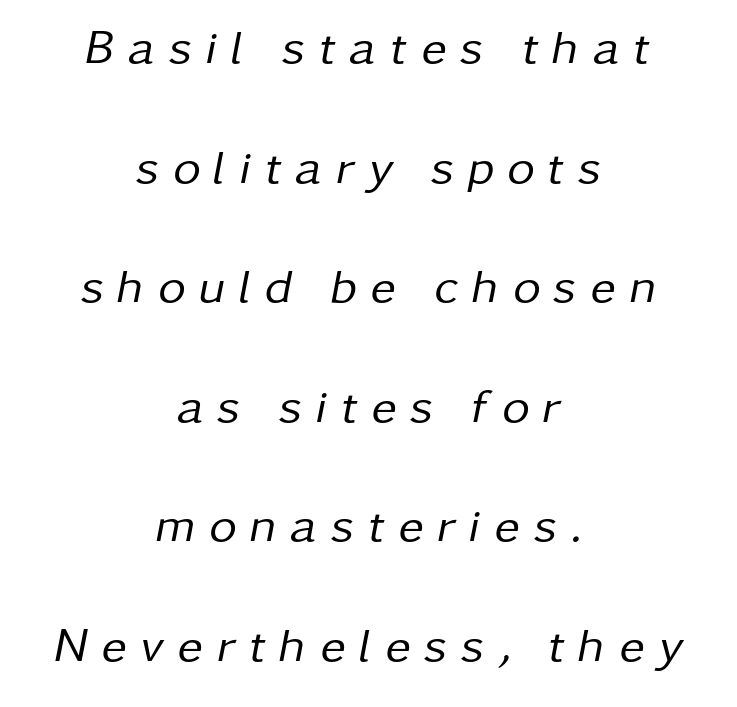
{"italic": "yes", "lean": "right", "slant_degrees": 11, "bold": "no", "weight": "regular", "width": "normal", "stroke_contrast": "low", "x_height": "medium", "monospaced": "no", "underline": "no", "align": "center", "line_spacing": "loose", "line_spacing_ratio": 2.49, "letter_spacing": "wide", "letter_spacing_em": 0.28, "glyph_px": 48}
